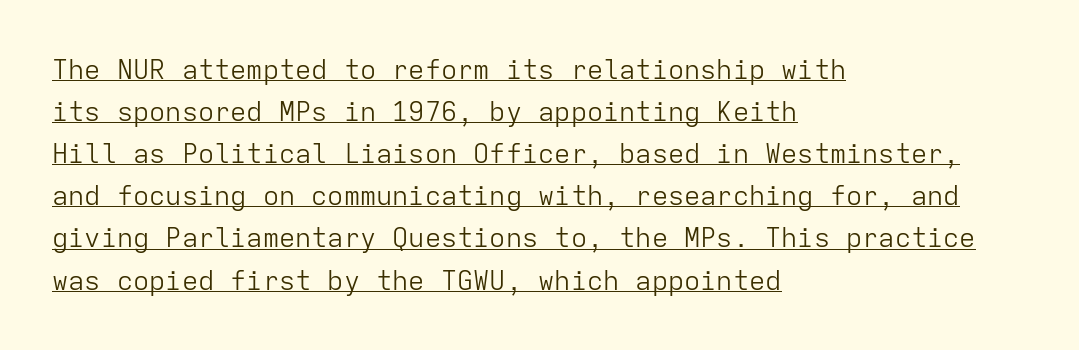
{"italic": "no", "bold": "no", "underline": "yes", "align": "left", "line_spacing": "normal", "line_spacing_ratio": 1.56, "letter_spacing": "normal", "letter_spacing_em": 0.0, "glyph_px": 27}
